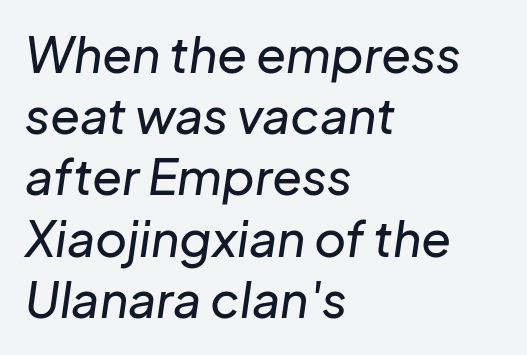
The image shows 49 px text type, italic (leaning right); set left-aligned, normal line spacing (1.25x), normal letter spacing, not underlined; low stroke contrast and a medium x-height.
